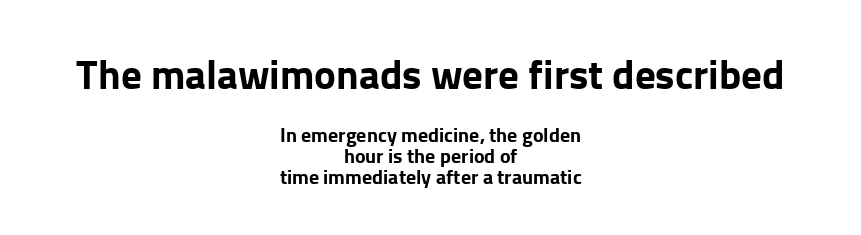
The string is rendered with underlining switched off. Designer's note — italics off, roman on. You could barely slide anything between these rows. The face used here is proportionally spaced, like ordinary book or web type.
